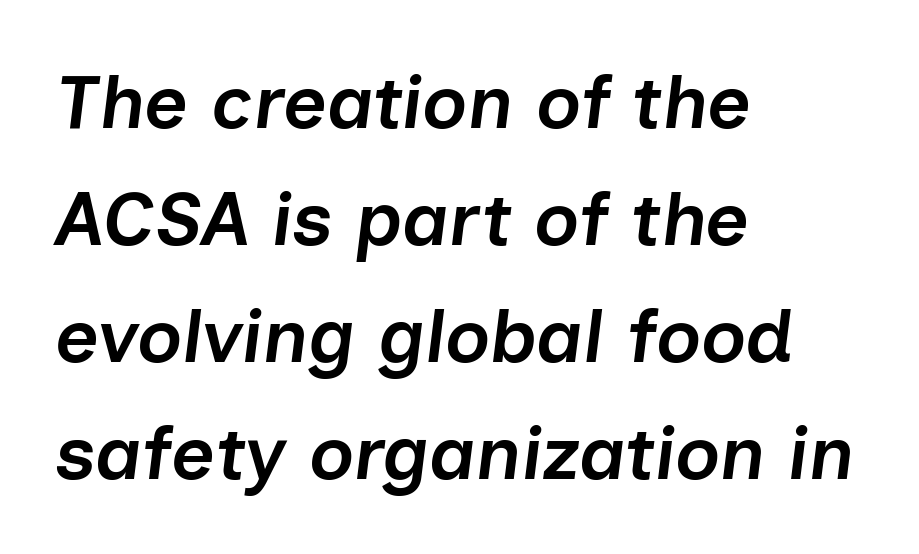
Descender tails drop into unmarked territory. Successive baselines arrive at the customary interval. The face used here has a pronounced slope to its letters. In terms of letterspacing, this is plain default setting. Does the weight exceed regular? Yes, but only to semibold. The letters advance in unequal steps, a hallmark of proportional type.
